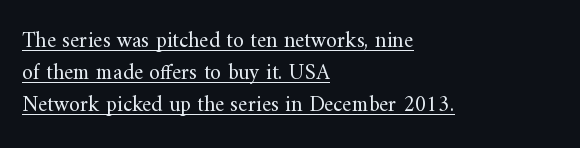
Q: Is the text bold? A: No.
Q: Is the text italic (slanted)? A: No, it is upright.
Q: Is the text underlined? A: Yes.
Q: How is the paragraph aligned? A: Left-aligned.
Q: Is the spacing between letters normal or unusually wide? A: Normal.
Q: Is the spacing between lines tight, normal or loose? A: Normal.
